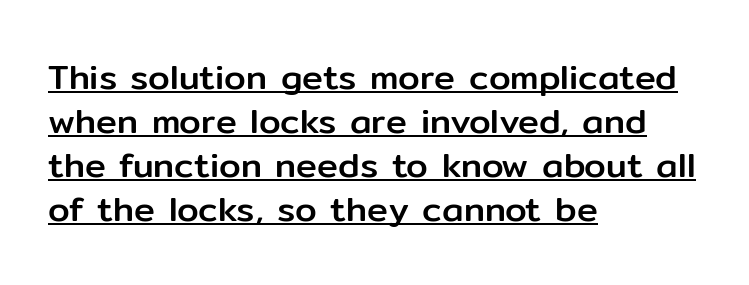
The sample's only ornament is a line tracing under the words. Typographically, this falls in the sans-serif category. Quick note: interline space is typical. Characters follow at the spacing the type designer built in. Typeset ragged right — the left edge is the straight one.
